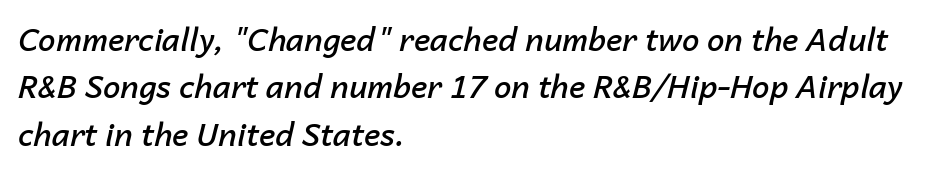
Q: Is the text bold? A: Semi-bold.
Q: Is the text italic (slanted)? A: Yes, it leans right by about 14 degrees.
Q: Is the text underlined? A: No.
Q: How is the paragraph aligned? A: Left-aligned.
Q: Is the spacing between letters normal or unusually wide? A: Normal.
Q: Is the spacing between lines tight, normal or loose? A: Normal.
Q: Width (condensed, normal, or wide)? A: Normal.
Q: Stroke contrast? A: Low.
Q: x-height? A: Medium.
Q: Monospaced? A: No.
